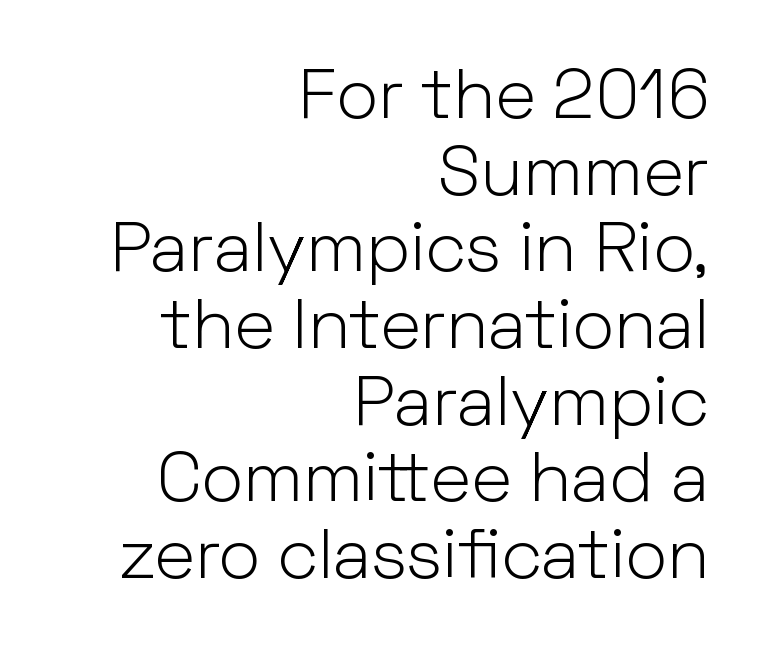
Closely set lines give the paragraph a compact silhouette. Unlike italic type, these characters show no tilt at all. Note the varied advance widths — an 'i' is clearly narrower than an 'm'. A student would call this right alignment; a typographer would say flush right, rag left.
